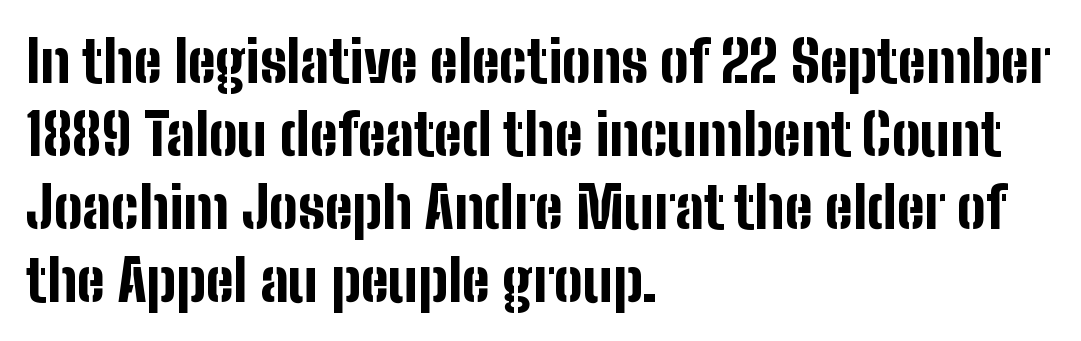
Look at the stroke-to-counter ratio: heavy, a bold. The face used here is proportionally spaced, like ordinary book or web type. The rendering anchors every line to the left-hand side. You can tell from the bare stems that sans-serif type was used.
